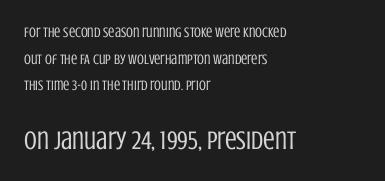
Q: Is the text bold? A: No.
Q: Is the text italic (slanted)? A: No, it is upright.
Q: Is the text underlined? A: No.
Q: How is the paragraph aligned? A: Left-aligned.
Q: Is the spacing between letters normal or unusually wide? A: Normal.
Q: Is the spacing between lines tight, normal or loose? A: Loose.
Q: Which block of text is set in a larger size, the first (top) or the second (bottom)? A: The second (bottom) one.
